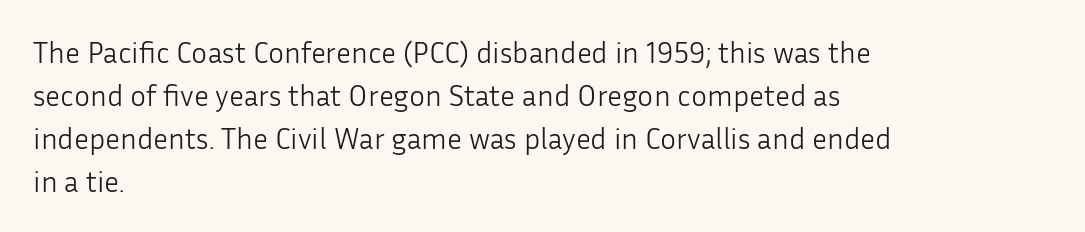
{"serif": "no", "italic": "no", "bold": "no", "weight": "light", "width": "normal", "stroke_contrast": "low", "x_height": "medium", "monospaced": "no", "underline": "no", "align": "left", "line_spacing": "normal", "line_spacing_ratio": 1.43, "letter_spacing": "normal", "letter_spacing_em": 0.0, "glyph_px": 30}
